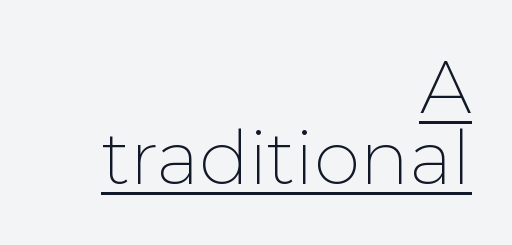
Q: Is the text bold? A: No.
Q: Is the text italic (slanted)? A: No, it is upright.
Q: Is the typeface a serif or a sans-serif typeface? A: Sans-serif.
Q: Is the text underlined? A: Yes.
Q: How is the paragraph aligned? A: Right-aligned.
Q: Is the spacing between letters normal or unusually wide? A: Normal.
Q: Is the spacing between lines tight, normal or loose? A: Tight.
Q: Width (condensed, normal, or wide)? A: Normal.
Q: Stroke contrast? A: Low.
Q: x-height? A: Medium.
Q: Monospaced? A: No.
